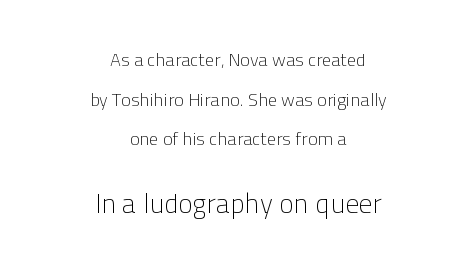
The image shows 27 px text type, upright; set centered, loose line spacing (2.2x), normal letter spacing, not underlined; the second (bottom) block is 1.5x larger.
